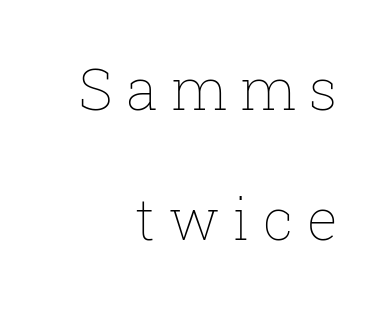
Q: Is the text bold? A: No.
Q: Is the text italic (slanted)? A: No, it is upright.
Q: Is the text underlined? A: No.
Q: How is the paragraph aligned? A: Right-aligned.
Q: Is the spacing between letters normal or unusually wide? A: Unusually wide.
Q: Is the spacing between lines tight, normal or loose? A: Loose.
Q: Width (condensed, normal, or wide)? A: Normal.
Q: Stroke contrast? A: Low.
Q: x-height? A: Medium.
Q: Monospaced? A: No.
